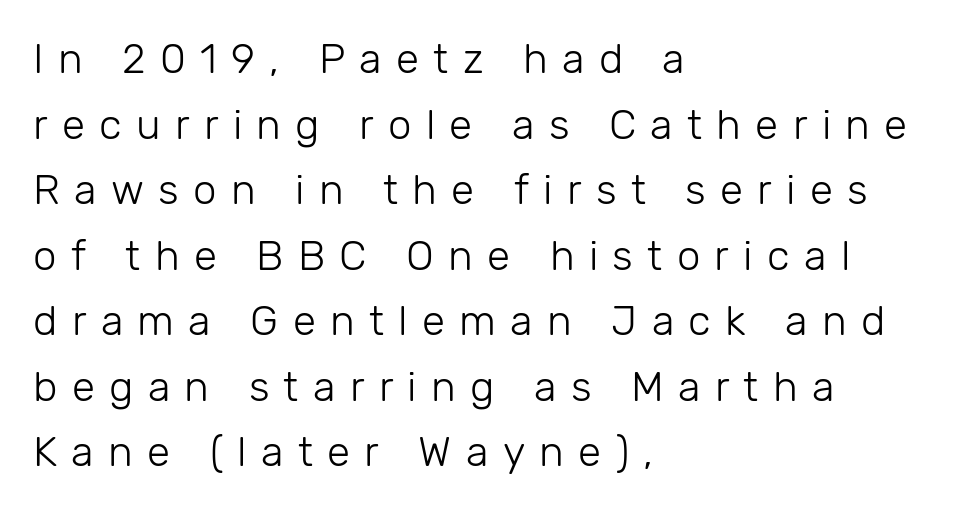
The image shows 42 px light sans-serif type, upright; set left-aligned, normal line spacing (1.56x), unusually wide letter spacing (+0.34 em), not underlined; low stroke contrast and a medium x-height.
